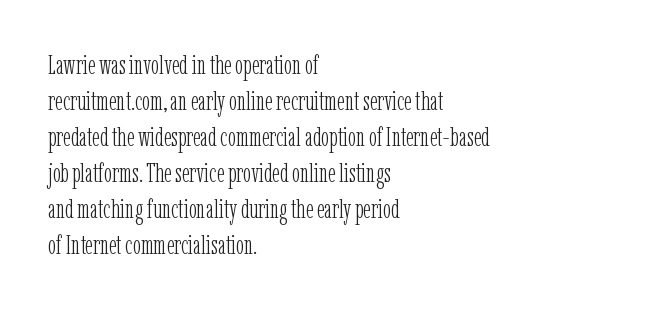
A clean baseline with only descenders dipping below it. The letters stand upright; this is a roman face. The letterforms sit shoulder to shoulder at normal distance. The compositor pushed each line to the left boundary.
